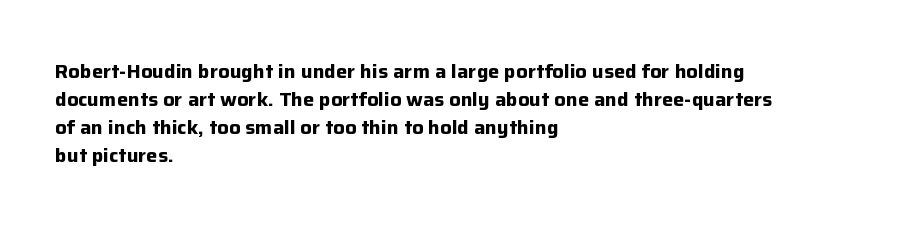
Its strokes are broad and dark, the hallmark of bold type. Plain, unruled lines of type. The paragraph shown leans on its left margin. Reading down the column, the eye jumps a familiar distance to each next line. Vertical strokes here are truly vertical.
